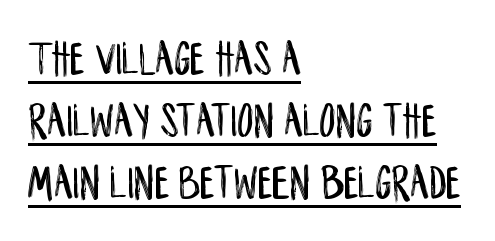
Q: Is the text italic (slanted)? A: No, it is upright.
Q: Is the typeface a serif or a sans-serif typeface? A: Sans-serif.
Q: Is the text underlined? A: Yes.
Q: How is the paragraph aligned? A: Left-aligned.
Q: Is the spacing between letters normal or unusually wide? A: Normal.
Q: Width (condensed, normal, or wide)? A: Condensed.
Q: Stroke contrast? A: Low.
Q: x-height? A: Large.
Q: Monospaced? A: No.
